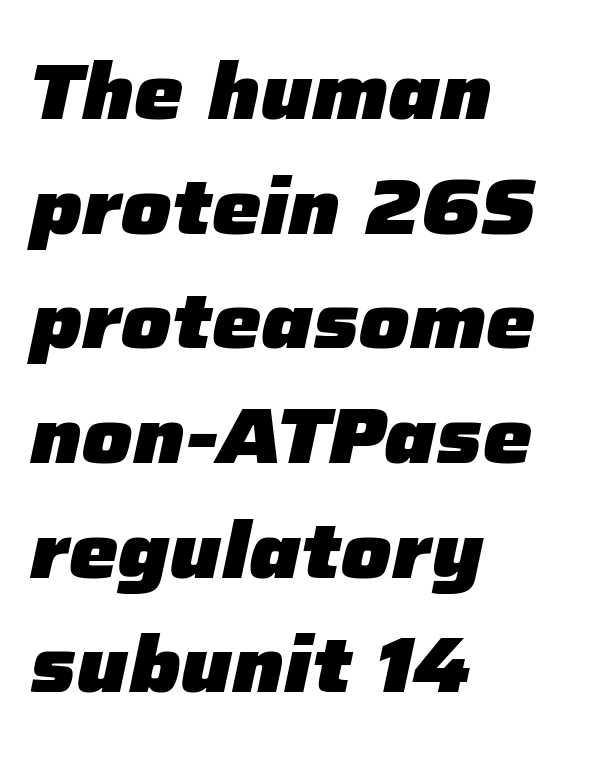
{"italic": "yes", "lean": "right", "slant_degrees": 12, "bold": "yes", "weight": "heavy", "width": "normal", "stroke_contrast": "low", "x_height": "medium", "monospaced": "no", "underline": "no", "align": "left", "line_spacing": "normal", "line_spacing_ratio": 1.47, "letter_spacing": "normal", "letter_spacing_em": 0.0, "glyph_px": 78}
